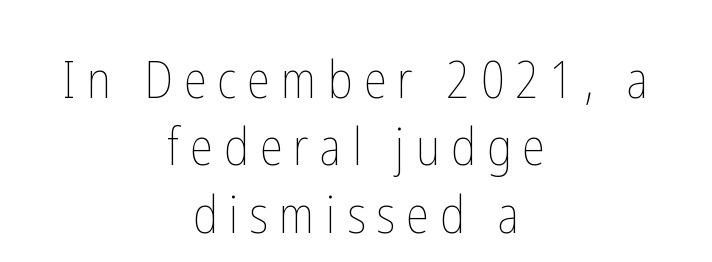
The image shows 51 px thin, condensed type, upright; set centered, normal line spacing (1.32x), unusually wide letter spacing (+0.22 em), not underlined; low stroke contrast and a medium x-height.
